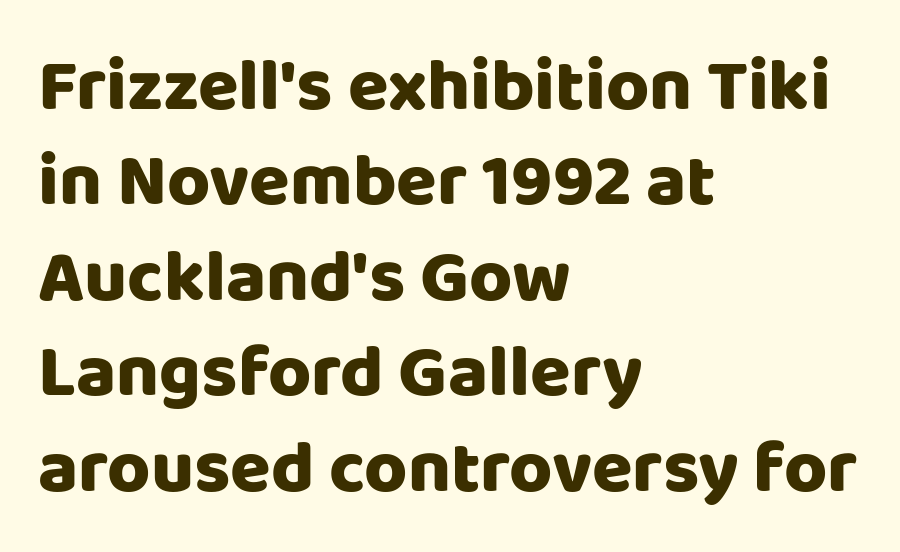
The tracking reads as untouched default to a designer's eye. This rendering uses left alignment, leaving the right contour irregular. This is sans-serif lettering, the kind often seen on screens and signage. Italic? Not at all — the glyphs are vertical. Spacing verdict: proportional, widths tailored to each character. Anything drawn beneath the words? Only blank space.
